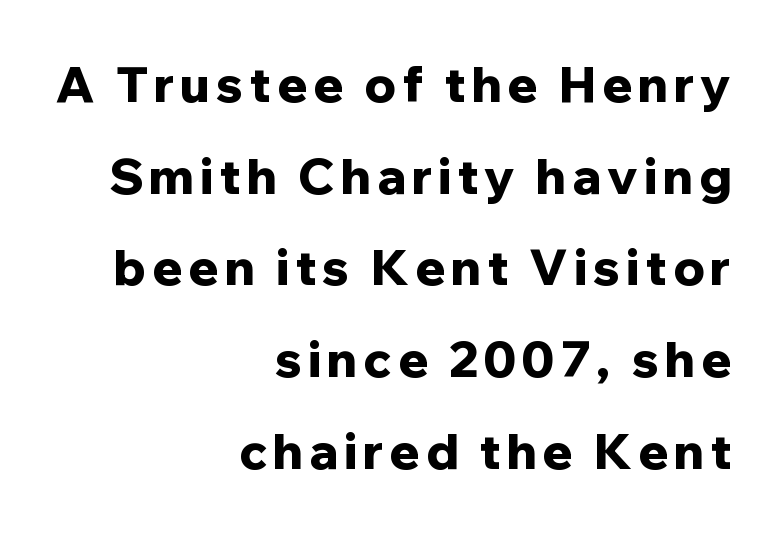
Q: Is the text bold? A: Yes.
Q: Is the text italic (slanted)? A: No, it is upright.
Q: Is the typeface a serif or a sans-serif typeface? A: Sans-serif.
Q: Is the text underlined? A: No.
Q: How is the paragraph aligned? A: Right-aligned.
Q: Width (condensed, normal, or wide)? A: Normal.
Q: Stroke contrast? A: Low.
Q: x-height? A: Medium.
Q: Monospaced? A: No.
